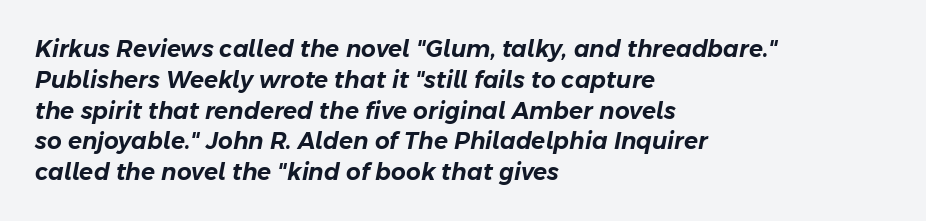
There is no visible air inserted between adjacent glyphs. One-word summary of the alignment: left. Vertical spacing — default. Notice how the stems are inclined rather than vertical — that's the hallmark of italics. Anything drawn beneath the words? Only blank space.
